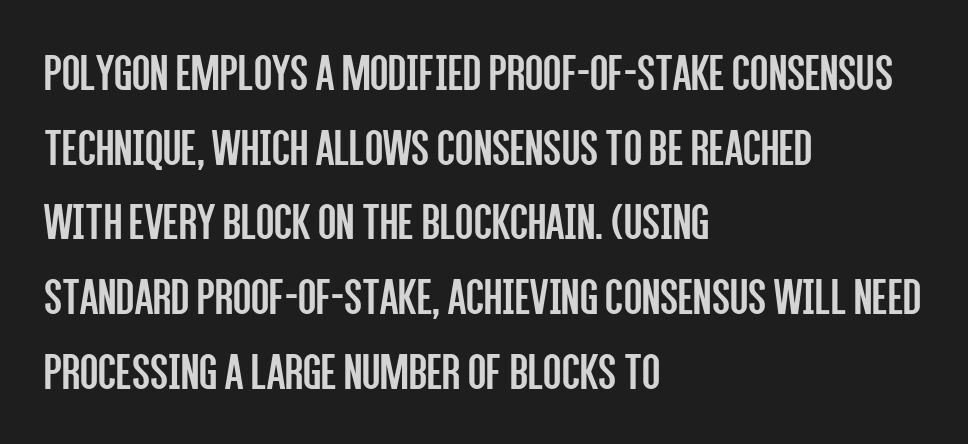
{"serif": "no", "italic": "no", "bold": "no", "weight": "regular", "width": "condensed", "stroke_contrast": "low", "x_height": "large", "monospaced": "no", "underline": "no", "align": "left", "line_spacing": "normal", "line_spacing_ratio": 1.41, "letter_spacing": "normal", "letter_spacing_em": 0.0, "glyph_px": 53}
